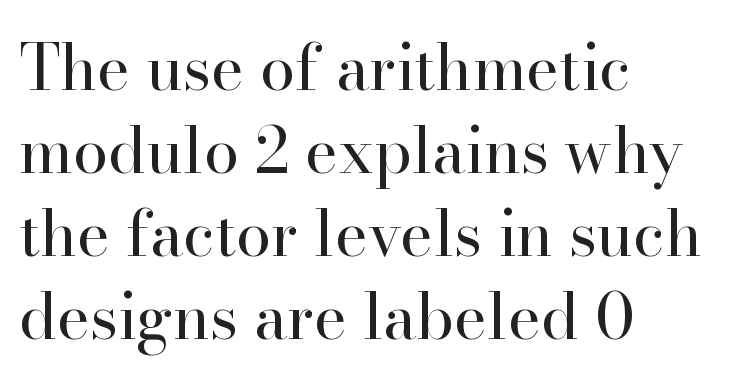
The image shows 63 px regular-weight serif type, upright; set left-aligned, normal line spacing (1.32x), normal letter spacing, not underlined; high stroke contrast and a small x-height.
